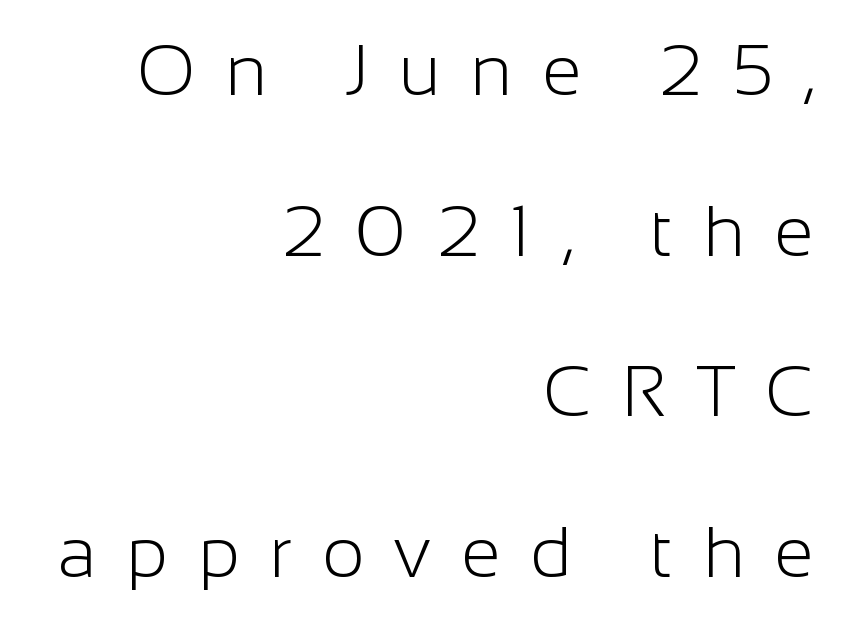
Q: Is the text bold? A: No.
Q: Is the text italic (slanted)? A: No, it is upright.
Q: Is the typeface a serif or a sans-serif typeface? A: Sans-serif.
Q: Is the text underlined? A: No.
Q: How is the paragraph aligned? A: Right-aligned.
Q: Is the spacing between letters normal or unusually wide? A: Unusually wide.
Q: Is the spacing between lines tight, normal or loose? A: Loose.
Q: Width (condensed, normal, or wide)? A: Normal.
Q: Stroke contrast? A: Low.
Q: x-height? A: Medium.
Q: Monospaced? A: No.
